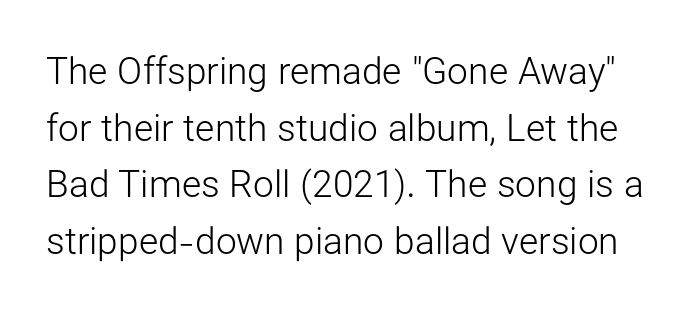
Q: Is the text bold? A: No.
Q: Is the text italic (slanted)? A: No, it is upright.
Q: Is the typeface a serif or a sans-serif typeface? A: Sans-serif.
Q: Is the text underlined? A: No.
Q: Is the spacing between letters normal or unusually wide? A: Normal.
Q: Is the spacing between lines tight, normal or loose? A: Normal.
Q: Width (condensed, normal, or wide)? A: Normal.
Q: Stroke contrast? A: Low.
Q: x-height? A: Medium.
Q: Monospaced? A: No.
